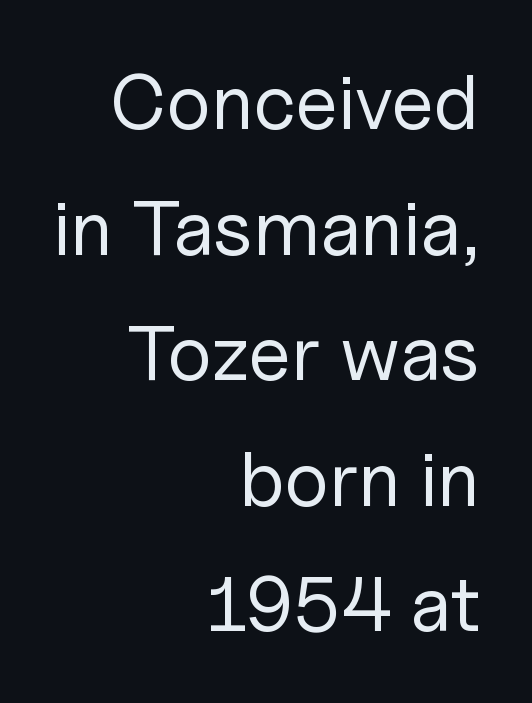
Q: Is the text bold? A: No.
Q: Is the text italic (slanted)? A: No, it is upright.
Q: Is the typeface a serif or a sans-serif typeface? A: Sans-serif.
Q: Is the text underlined? A: No.
Q: How is the paragraph aligned? A: Right-aligned.
Q: Is the spacing between letters normal or unusually wide? A: Normal.
Q: Is the spacing between lines tight, normal or loose? A: Normal.
Q: Width (condensed, normal, or wide)? A: Normal.
Q: Stroke contrast? A: Low.
Q: x-height? A: Medium.
Q: Monospaced? A: No.
